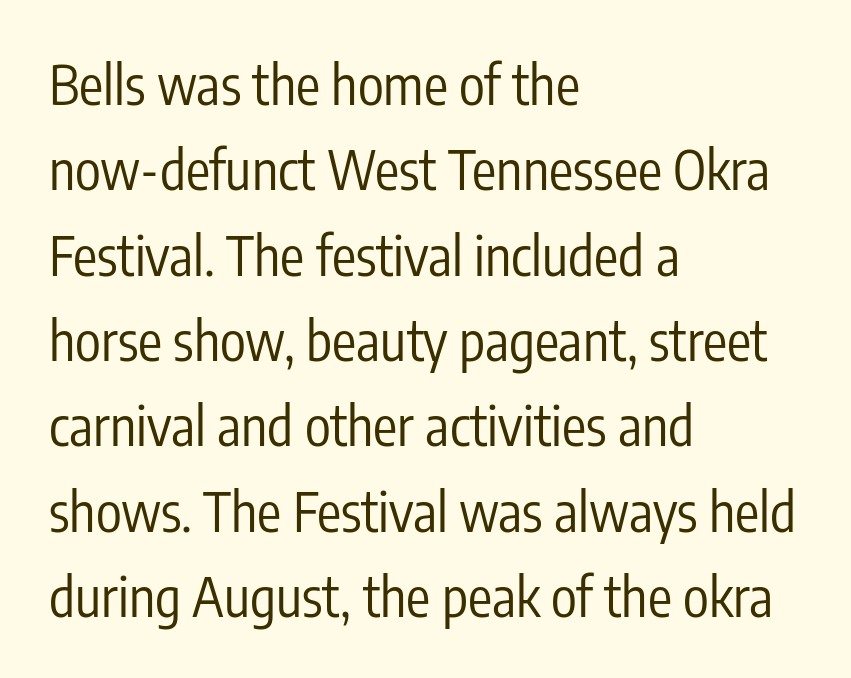
The image shows 54 px regular-weight, condensed sans-serif type, upright; set left-aligned, normal line spacing (1.58x), normal letter spacing, not underlined; low stroke contrast and a medium x-height.
